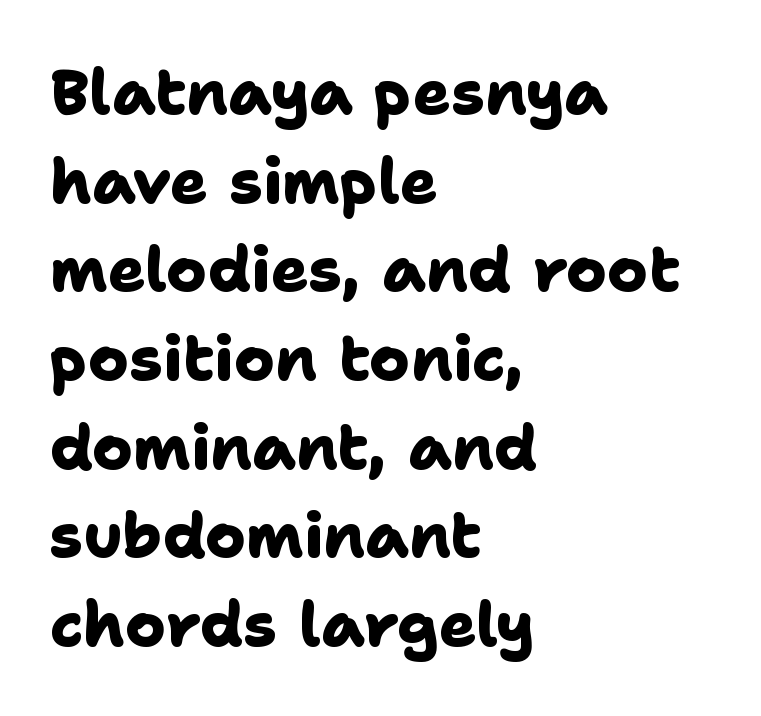
Words float on clear page, feet unadorned. Compared with an ordinary text face, these strokes are far heavier — a full bold. Note the varied advance widths — an 'i' is clearly narrower than an 'm'. Is the block centered? No — it sits flush against the left margin. The tracking reads as untouched default to a designer's eye.
